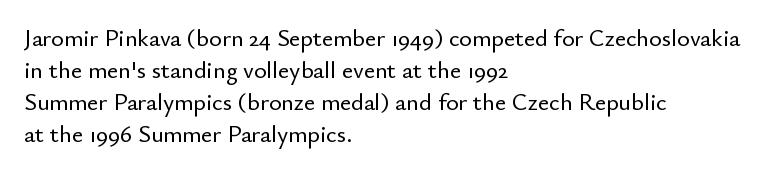
No italicization has been applied; the sample stays upright. The vertical gap from one line to the next is medium. Standard letterfit; no display-style spreading of the glyphs. The passage is arranged the way most books set body copy — flush left. Rule under the text: the space is simply empty.
